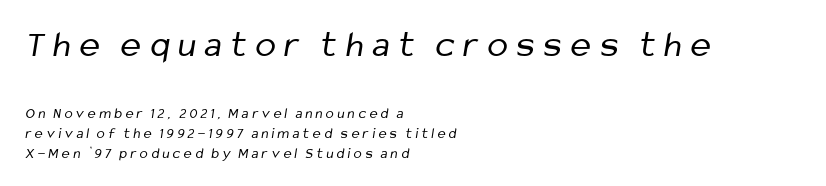
The image shows 38 px regular-weight, condensed sans-serif type; set left-aligned, normal line spacing (1.33x), unusually wide letter spacing (+0.23 em), not underlined; the first (top) block is 2.53x larger; low stroke contrast and a medium x-height.
